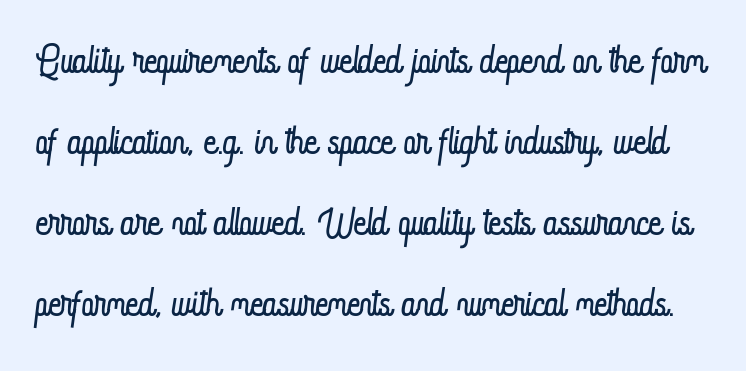
The image shows 55 px light, condensed type; set normal line spacing (1.47x), normal letter spacing, not underlined; low stroke contrast and a small x-height.
